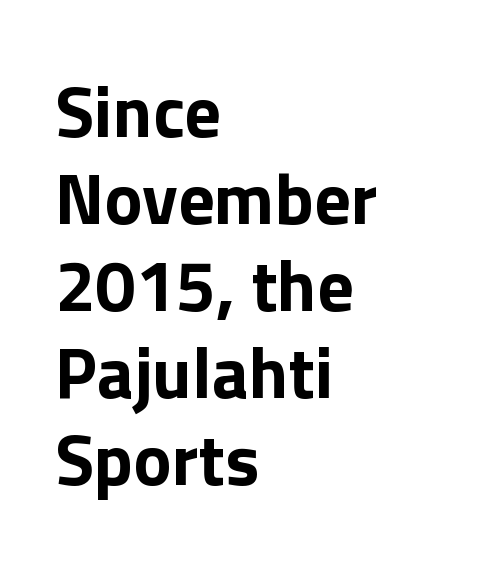
Beneath every word, the page is bare. The passage shown is typed in a proportional face where columns would drift. Every stem runs plumb, perpendicular to the baseline. Notice how the passage keeps a crisp vertical edge on the left only. A typesetter would label this face a sans.
